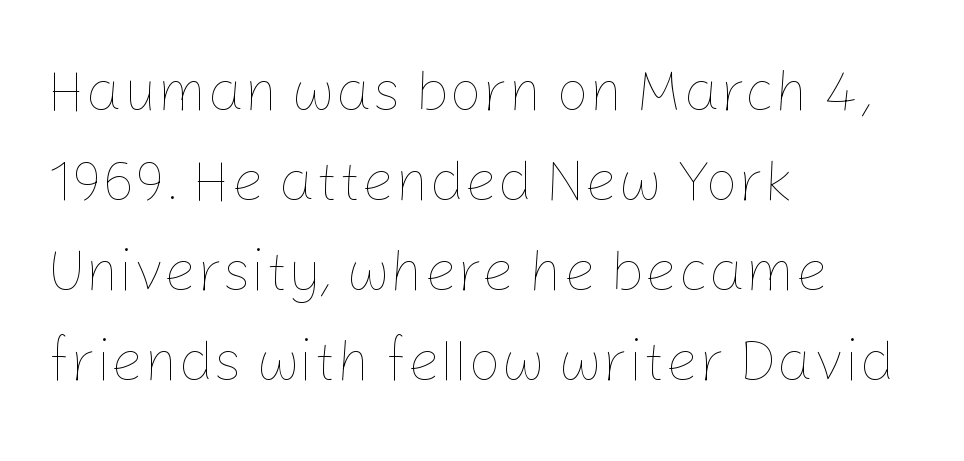
Q: Is the text bold? A: No.
Q: Is the text italic (slanted)? A: No, it is upright.
Q: Is the text underlined? A: No.
Q: How is the paragraph aligned? A: Left-aligned.
Q: Is the spacing between letters normal or unusually wide? A: Normal.
Q: Is the spacing between lines tight, normal or loose? A: Normal.
Q: Width (condensed, normal, or wide)? A: Normal.
Q: Stroke contrast? A: Low.
Q: x-height? A: Medium.
Q: Monospaced? A: No.
